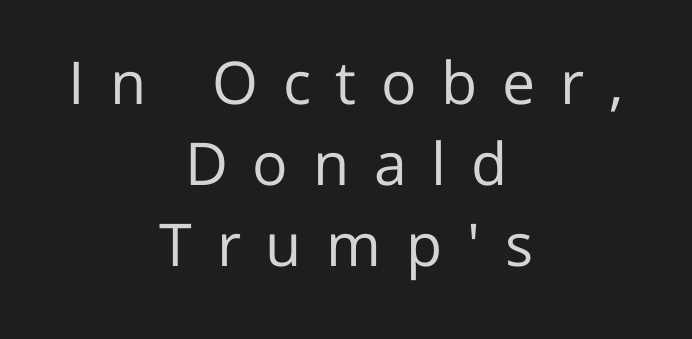
{"serif": "no", "italic": "no", "bold": "no", "weight": "regular", "width": "normal", "stroke_contrast": "low", "x_height": "medium", "monospaced": "no", "underline": "no", "align": "center", "line_spacing": "normal", "line_spacing_ratio": 1.37, "letter_spacing": "wide", "letter_spacing_em": 0.42, "glyph_px": 59}
